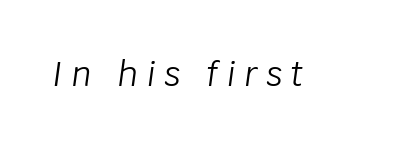
This sample uses an oblique cut, with every glyph tilted off the vertical. The string is rendered with underlining switched off. The passage shown is typed in a proportional face where columns would drift. Each stroke keeps to a modest, everyday thickness or less. Loose tracking; the words dissolve into strings of separated letters.
